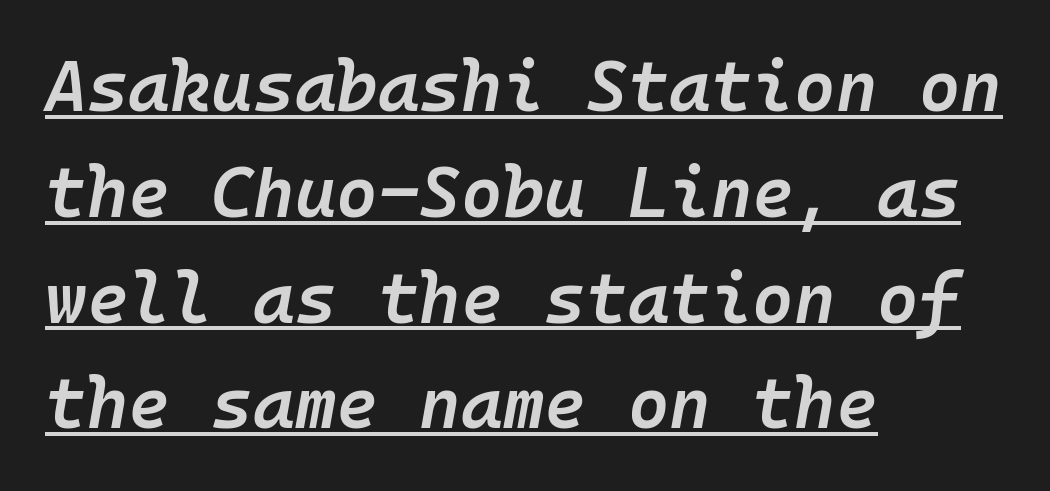
Q: Is the text bold? A: Semi-bold.
Q: Is the text italic (slanted)? A: Yes, it leans right by about 10 degrees.
Q: Is the text underlined? A: Yes.
Q: How is the paragraph aligned? A: Left-aligned.
Q: Is the spacing between letters normal or unusually wide? A: Normal.
Q: Is the spacing between lines tight, normal or loose? A: Normal.
Q: Width (condensed, normal, or wide)? A: Normal.
Q: Stroke contrast? A: Low.
Q: x-height? A: Medium.
Q: Monospaced? A: Yes.
